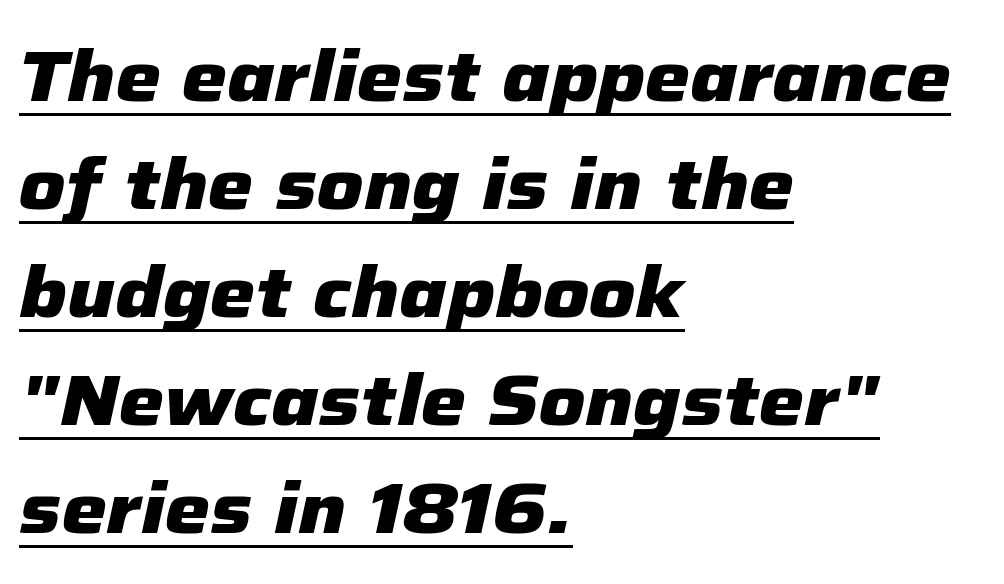
{"italic": "yes", "lean": "right", "slant_degrees": 12, "bold": "yes", "weight": "heavy", "width": "normal", "stroke_contrast": "low", "x_height": "medium", "monospaced": "no", "underline": "yes", "align": "left", "line_spacing": "normal", "line_spacing_ratio": 1.5, "letter_spacing": "normal", "letter_spacing_em": 0.0, "glyph_px": 72}
